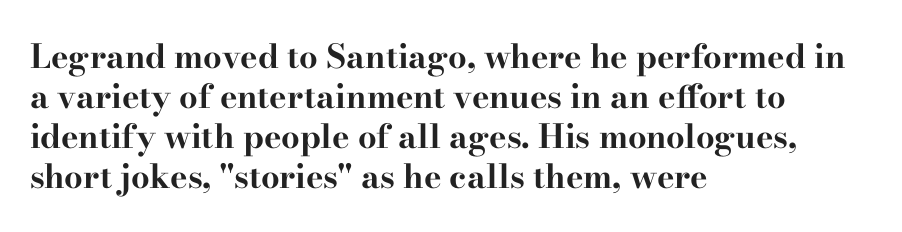
Q: Is the text bold? A: Yes.
Q: Is the text italic (slanted)? A: No, it is upright.
Q: Is the typeface a serif or a sans-serif typeface? A: Serif.
Q: Is the text underlined? A: No.
Q: How is the paragraph aligned? A: Left-aligned.
Q: Is the spacing between letters normal or unusually wide? A: Normal.
Q: Width (condensed, normal, or wide)? A: Wide.
Q: Stroke contrast? A: High.
Q: x-height? A: Small.
Q: Monospaced? A: No.
